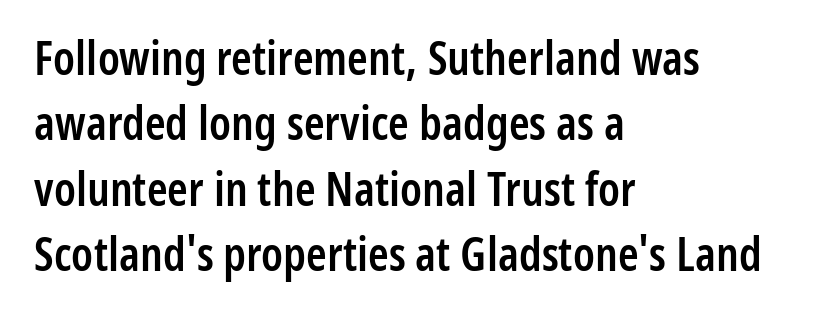
These lines stack with their left ends in a neat column. To sum up the face: it is a sans, with no serifs. Unmarked baselines from the first word to the last. As a designer I'd log this as weight 600, semibold.
